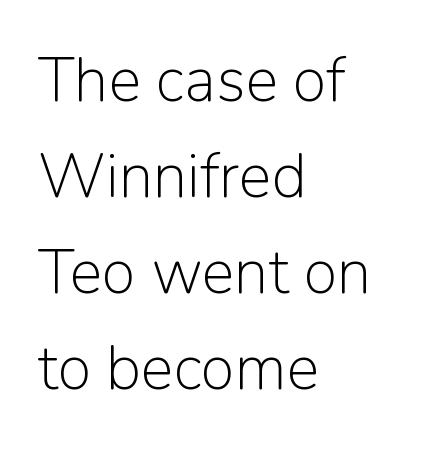
{"serif": "no", "italic": "no", "bold": "no", "weight": "light", "width": "normal", "stroke_contrast": "low", "x_height": "medium", "monospaced": "no", "underline": "no", "align": "left", "line_spacing": "normal", "line_spacing_ratio": 1.55, "letter_spacing": "normal", "letter_spacing_em": 0.0, "glyph_px": 62}
